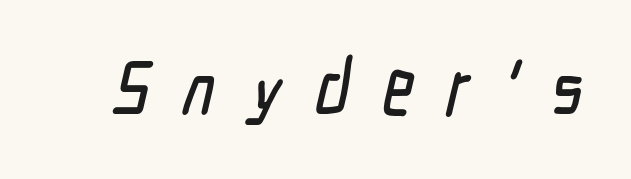
Is this a sans? Yes — the strokes have no serifs. Character widths vary here, with narrow letters taking less room than wide ones. Bare-footed words on every line. Each word looks stretched out because of the extra space between its letters.
